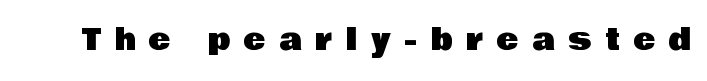
Just letters on the line, the space beneath them empty. Here the designer chose a conventional face with non-uniform glyph widths. If you drew a line through each stem, it would be perfectly vertical. In terms of letterspacing, this is a distinctly airy, spread setting. Typographically, this falls in the sans-serif category.
